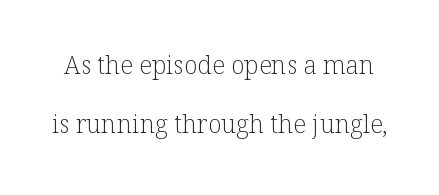
You could fit nearly another row in the gap between these rows. Students, note that the glyphs here touch the page at normal intervals. Type without underlining. Each stroke keeps to a modest, everyday thickness or less.
